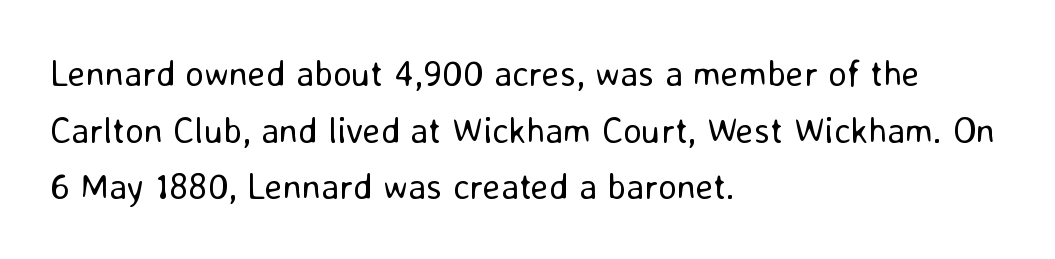
In CSS terms this would be text-align: left. Weight: in the light-to-regular range. Serifs: no, the terminals of the letterforms are clean. A typesetter would call this zero additional tracking. Descenders hang freely into open space. Normally led — the rows are evenly, conventionally spaced.
